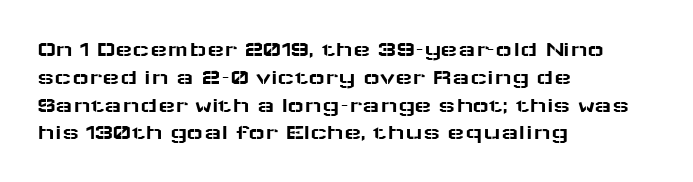
Q: Is the text italic (slanted)? A: No, it is upright.
Q: Is the text underlined? A: No.
Q: How is the paragraph aligned? A: Left-aligned.
Q: Is the spacing between letters normal or unusually wide? A: Normal.
